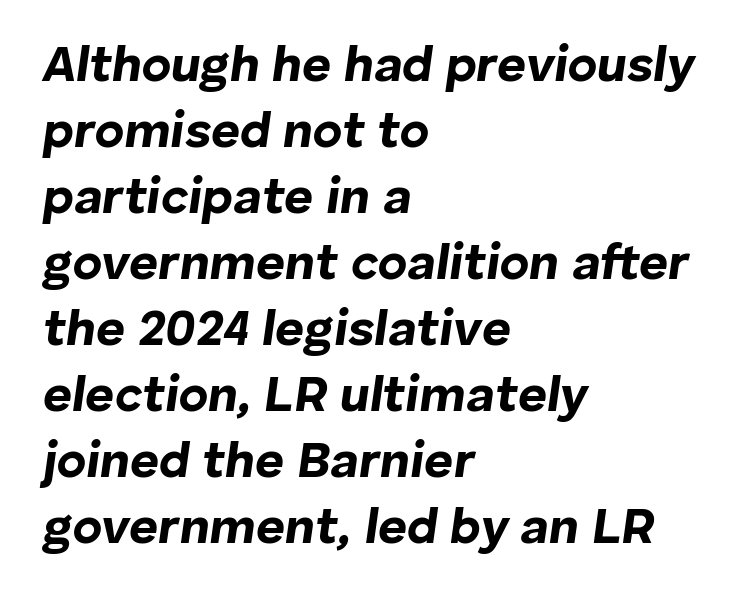
The image shows 50 px bold type, italic (leaning right); set left-aligned, normal line spacing (1.32x), normal letter spacing, not underlined; low stroke contrast and a medium x-height.
